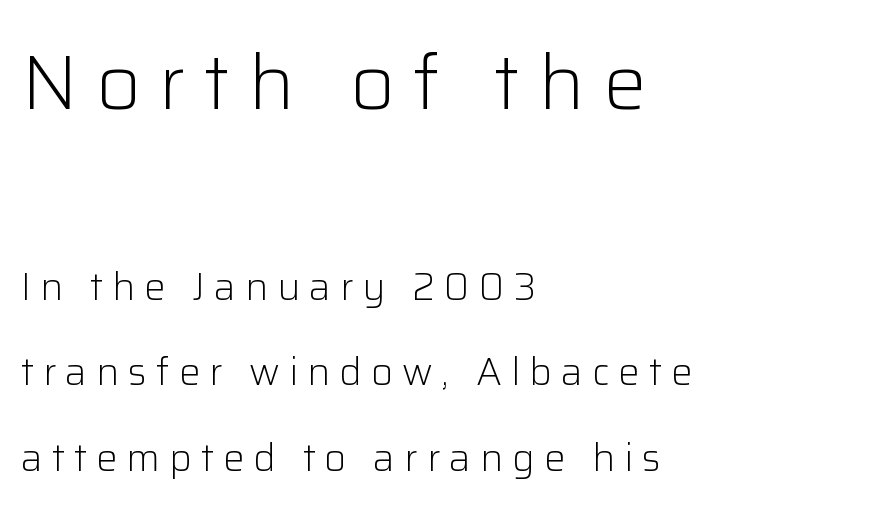
Q: Is the text bold? A: No.
Q: Is the text italic (slanted)? A: No, it is upright.
Q: Is the typeface a serif or a sans-serif typeface? A: Sans-serif.
Q: Is the text underlined? A: No.
Q: How is the paragraph aligned? A: Left-aligned.
Q: Is the spacing between letters normal or unusually wide? A: Unusually wide.
Q: Is the spacing between lines tight, normal or loose? A: Loose.
Q: Which block of text is set in a larger size, the first (top) or the second (bottom)? A: The first (top) one.
Q: Width (condensed, normal, or wide)? A: Normal.
Q: Stroke contrast? A: Low.
Q: x-height? A: Medium.
Q: Monospaced? A: No.
